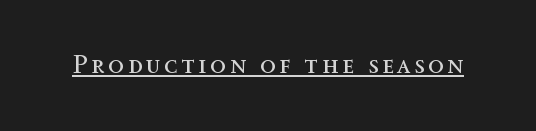
{"italic": "no", "bold": "no", "underline": "yes", "glyph_px": 26}
